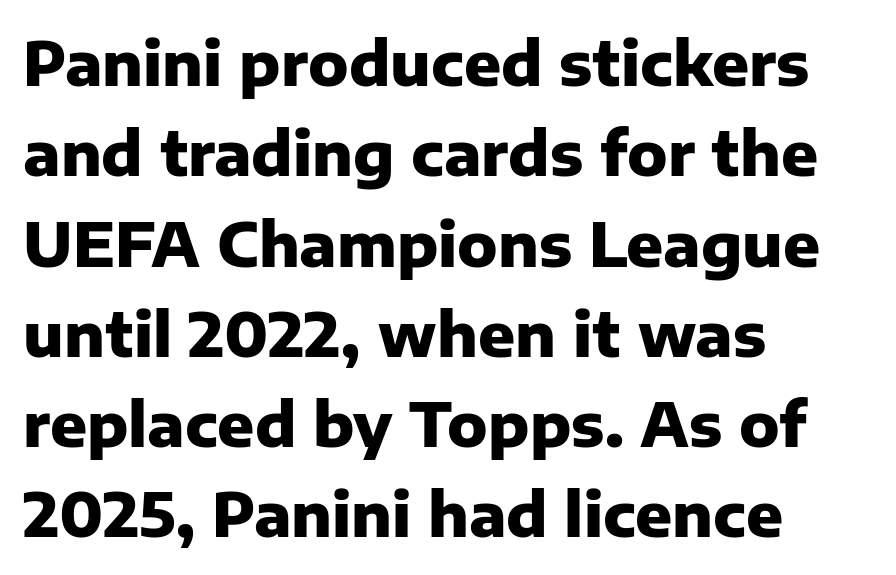
Q: Is the text bold? A: Yes.
Q: Is the text italic (slanted)? A: No, it is upright.
Q: Is the typeface a serif or a sans-serif typeface? A: Sans-serif.
Q: Is the text underlined? A: No.
Q: How is the paragraph aligned? A: Left-aligned.
Q: Is the spacing between letters normal or unusually wide? A: Normal.
Q: Is the spacing between lines tight, normal or loose? A: Normal.
Q: Width (condensed, normal, or wide)? A: Normal.
Q: Stroke contrast? A: Low.
Q: x-height? A: Medium.
Q: Monospaced? A: No.
